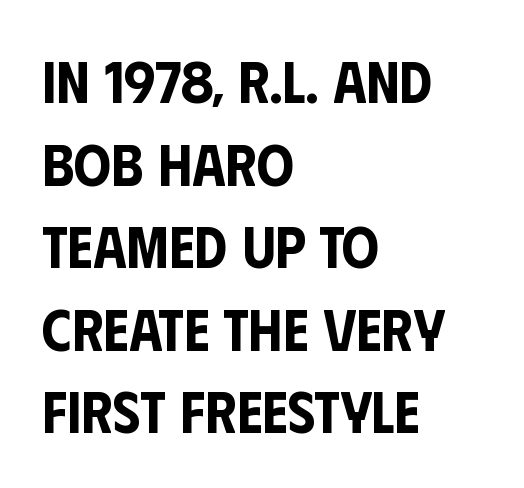
The image shows 59 px condensed sans-serif type, upright; set left-aligned, normal line spacing (1.4x), normal letter spacing, not underlined; low stroke contrast and a large x-height.
